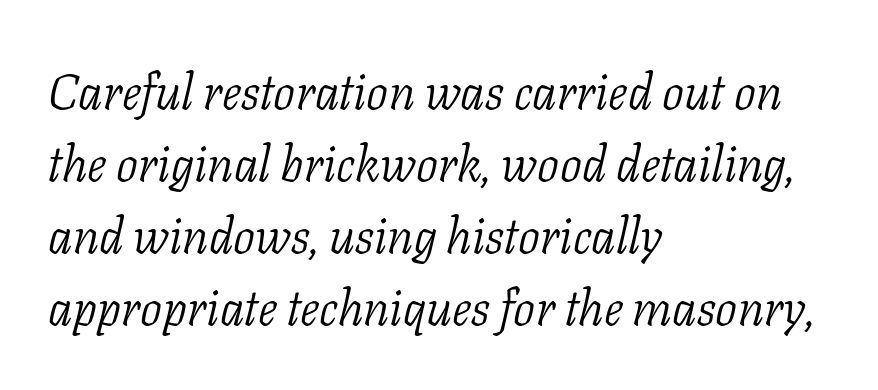
{"serif": "yes", "italic": "yes", "lean": "right", "slant_degrees": 11, "bold": "no", "weight": "light", "width": "normal", "stroke_contrast": "low", "x_height": "medium", "monospaced": "no", "underline": "no", "align": "left", "line_spacing": "normal", "line_spacing_ratio": 1.47, "letter_spacing": "normal", "letter_spacing_em": 0.0, "glyph_px": 49}
